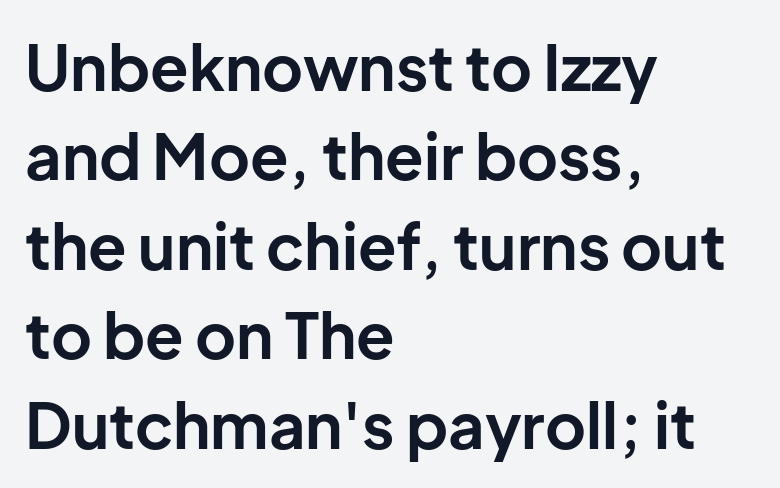
Q: Is the text bold? A: Yes.
Q: Is the text italic (slanted)? A: No, it is upright.
Q: Is the typeface a serif or a sans-serif typeface? A: Sans-serif.
Q: Is the text underlined? A: No.
Q: How is the paragraph aligned? A: Left-aligned.
Q: Is the spacing between letters normal or unusually wide? A: Normal.
Q: Is the spacing between lines tight, normal or loose? A: Normal.
Q: Width (condensed, normal, or wide)? A: Normal.
Q: Stroke contrast? A: Low.
Q: x-height? A: Medium.
Q: Monospaced? A: No.
